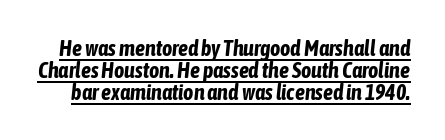
The image shows 22 px bold type, italic (leaning right); set tight line spacing (0.99x), normal letter spacing, underlined.
